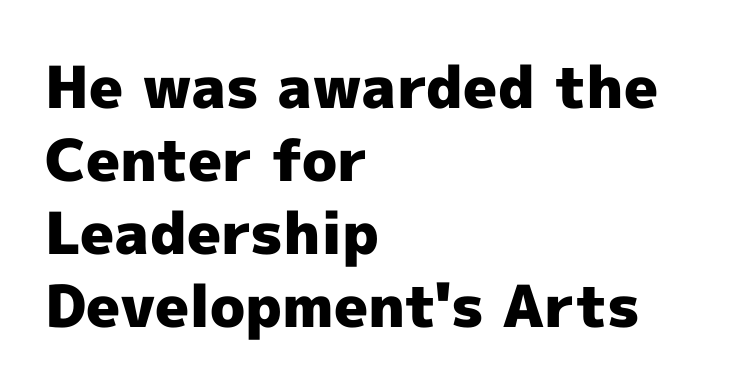
Q: Is the text bold? A: Yes.
Q: Is the text italic (slanted)? A: No, it is upright.
Q: Is the typeface a serif or a sans-serif typeface? A: Sans-serif.
Q: Is the text underlined? A: No.
Q: How is the paragraph aligned? A: Left-aligned.
Q: Is the spacing between letters normal or unusually wide? A: Normal.
Q: Is the spacing between lines tight, normal or loose? A: Normal.
Q: Width (condensed, normal, or wide)? A: Normal.
Q: x-height? A: Medium.
Q: Monospaced? A: No.
